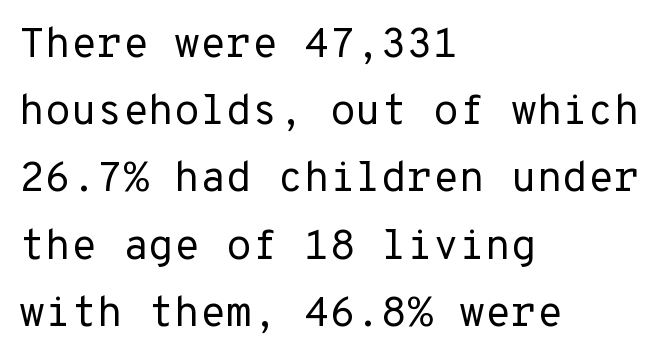
The image shows 42 px regular-weight sans-serif type, upright, monospaced; set left-aligned, normal line spacing (1.6x), normal letter spacing, not underlined; low stroke contrast and a medium x-height.
